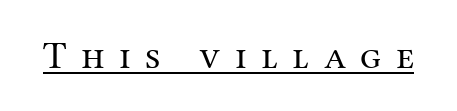
Q: Is the text bold? A: No.
Q: Is the text italic (slanted)? A: No, it is upright.
Q: Is the typeface a serif or a sans-serif typeface? A: Serif.
Q: Is the text underlined? A: Yes.
Q: Is the spacing between letters normal or unusually wide? A: Unusually wide.
Q: Width (condensed, normal, or wide)? A: Normal.
Q: Stroke contrast? A: Medium.
Q: x-height? A: Medium.
Q: Monospaced? A: No.
